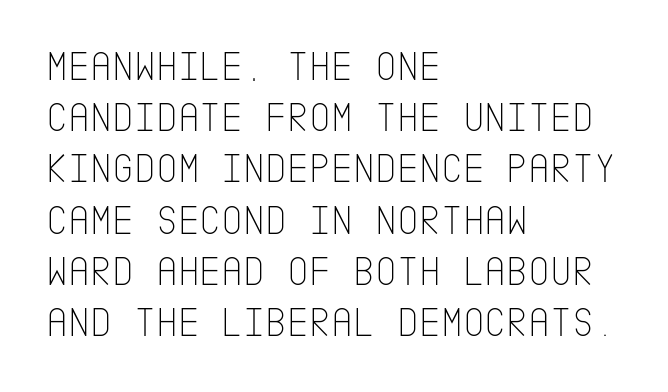
Q: Is the text bold? A: No.
Q: Is the text italic (slanted)? A: No, it is upright.
Q: Is the typeface a serif or a sans-serif typeface? A: Sans-serif.
Q: Is the text underlined? A: No.
Q: How is the paragraph aligned? A: Left-aligned.
Q: Is the spacing between letters normal or unusually wide? A: Normal.
Q: Width (condensed, normal, or wide)? A: Condensed.
Q: Stroke contrast? A: Low.
Q: x-height? A: Large.
